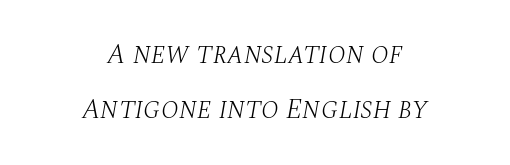
Q: Is the text bold? A: No.
Q: Is the text italic (slanted)? A: Yes, it leans right by about 10 degrees.
Q: Is the typeface a serif or a sans-serif typeface? A: Serif.
Q: Is the text underlined? A: No.
Q: How is the paragraph aligned? A: Centered.
Q: Is the spacing between letters normal or unusually wide? A: Normal.
Q: Is the spacing between lines tight, normal or loose? A: Loose.
Q: Width (condensed, normal, or wide)? A: Normal.
Q: Stroke contrast? A: Medium.
Q: x-height? A: Large.
Q: Monospaced? A: No.
